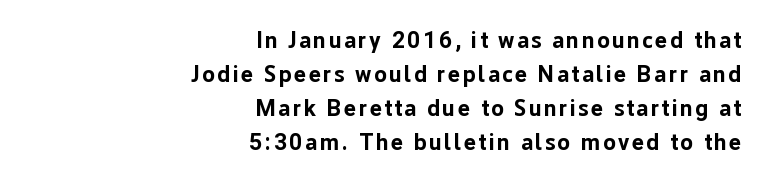
The setting favours the right margin, as signatures and pull-quotes sometimes do. Compared with an ordinary text face, these strokes are far heavier — a full bold. Each row of text sits above clean, open space. No italicization has been applied; the sample stays upright. Regarding leading, the lines here are spaced in the standard way.
